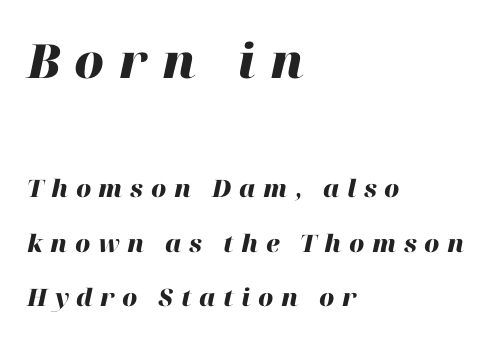
{"italic": "yes", "lean": "right", "slant_degrees": 12, "bold": "yes", "weight": "heavy", "width": "normal", "stroke_contrast": "high", "x_height": "medium", "monospaced": "no", "underline": "no", "align": "left", "line_spacing": "loose", "line_spacing_ratio": 2.27, "letter_spacing": "wide", "letter_spacing_em": 0.31, "larger_block": "first", "size_ratio": 1.96, "glyph_px": 47}
